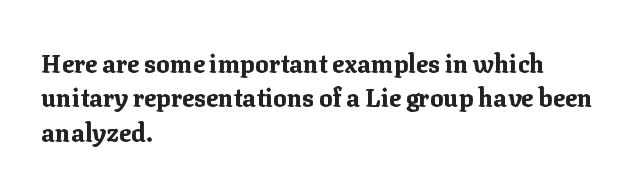
The image shows 25 px bold type, upright; set left-aligned, normal line spacing (1.38x), normal letter spacing, not underlined.
